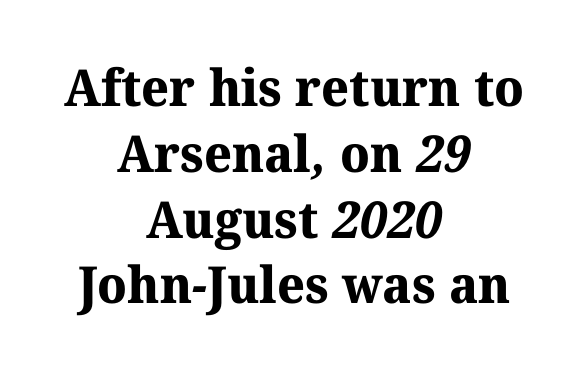
Q: Is the text bold? A: Yes.
Q: Is the typeface a serif or a sans-serif typeface? A: Serif.
Q: Is the text underlined? A: No.
Q: How is the paragraph aligned? A: Centered.
Q: Is the spacing between letters normal or unusually wide? A: Normal.
Q: Is the spacing between lines tight, normal or loose? A: Normal.
Q: Width (condensed, normal, or wide)? A: Normal.
Q: Stroke contrast? A: Medium.
Q: x-height? A: Medium.
Q: Monospaced? A: No.
